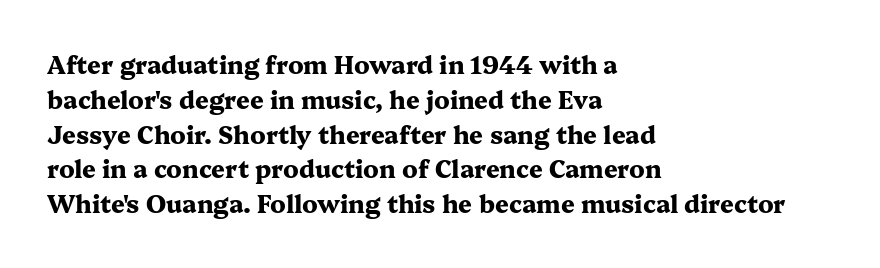
Nope, not italic — everything's standing straight. The passage shown has conventional tracking throughout. Bold? Absolutely — the strokes are thick and heavy. If you drew a ruler down the left edge, every line would touch it. The gap between lines stays unmarked. Horizontal bands of white between lines are of average thickness.
